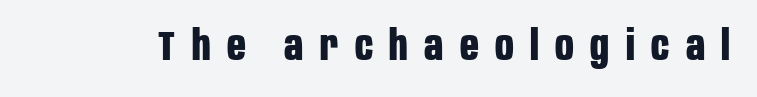
{"serif": "no", "italic": "no", "bold": "yes", "weight": "bold", "width": "condensed", "stroke_contrast": "low", "x_height": "large", "monospaced": "no", "underline": "no", "letter_spacing": "wide", "letter_spacing_em": 0.4, "glyph_px": 41}
